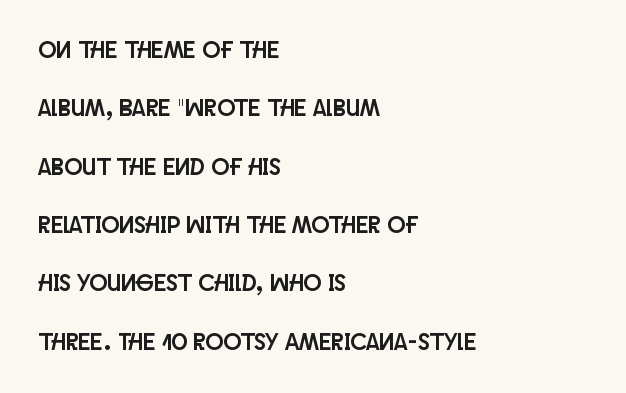
These lines are set flush left with a ragged right edge. No extra tracking has been applied to these lines. Posture: upright roman. Each new line begins a long way beneath the previous one.
